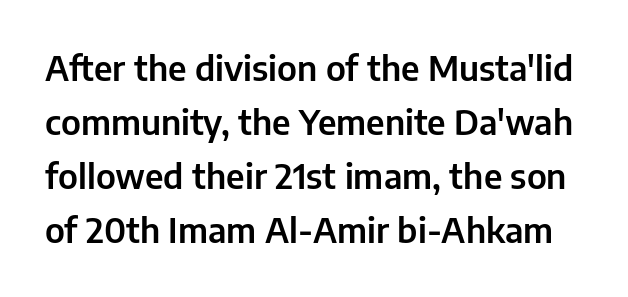
Tall strokes in this sample are plumb rather than angled. Rows of type keep a routine distance in the vertical direction. You could call the tracking neutral — neither tight nor loose. You could not count columns in this text — the font is proportionally spaced.
